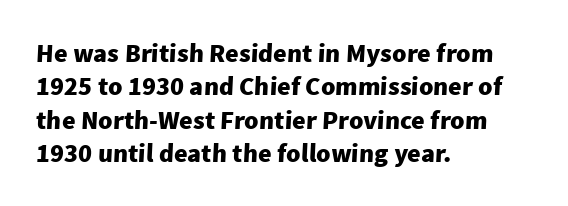
The image shows 26 px bold type; set left-aligned, normal line spacing (1.28x), normal letter spacing, not underlined.
